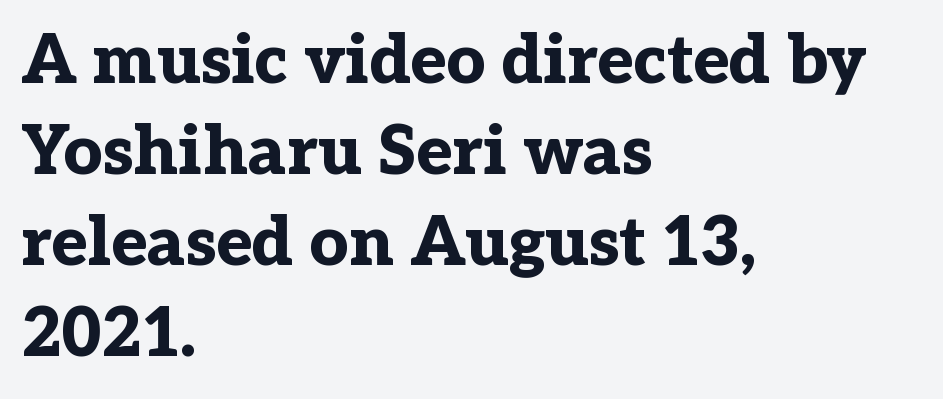
{"serif": "yes", "italic": "no", "bold": "yes", "weight": "bold", "width": "normal", "stroke_contrast": "low", "x_height": "medium", "monospaced": "no", "underline": "no", "align": "left", "line_spacing": "normal", "line_spacing_ratio": 1.34, "letter_spacing": "normal", "letter_spacing_em": 0.0, "glyph_px": 68}
